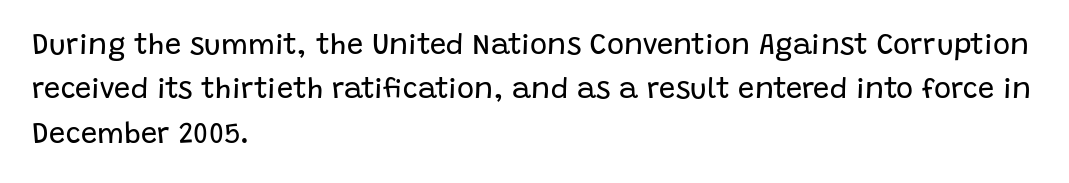
The weight tops out at a normal text grade. Beneath every word, the page is bare. In terms of leading, this rendering sits right in the middle. The letters carry no serifs — their stems end cleanly without finishing strokes.
